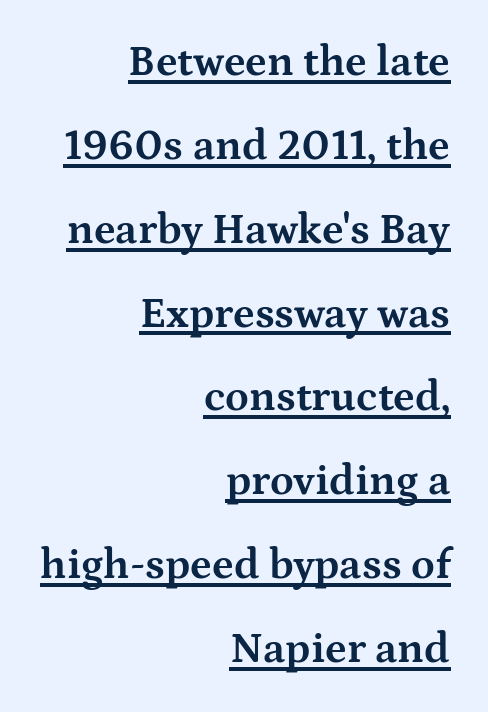
Honestly, the underline is the first thing you notice here. Look at the bottom of the vertical strokes: they flare into serifs here. These lines stack with their right ends in a neat column. Students, note that the glyphs here touch the page at normal intervals.
